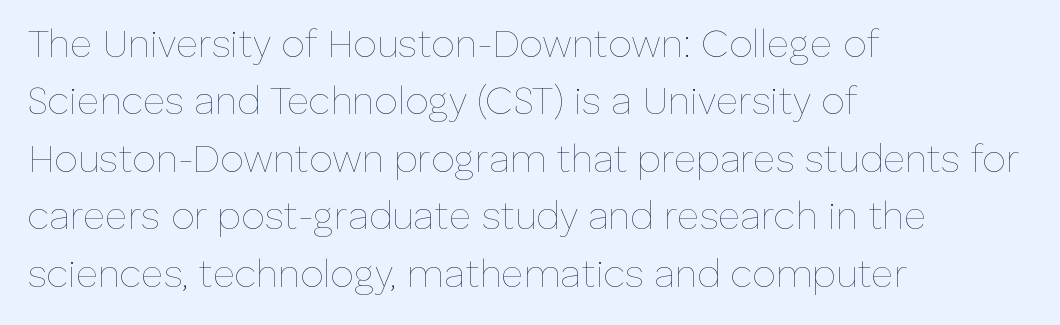
Stems here are at most as thick as an everyday book face. Is the block centered? No — it sits flush against the left margin. Letter spacing: default. Normally led — the rows are evenly, conventionally spaced.
